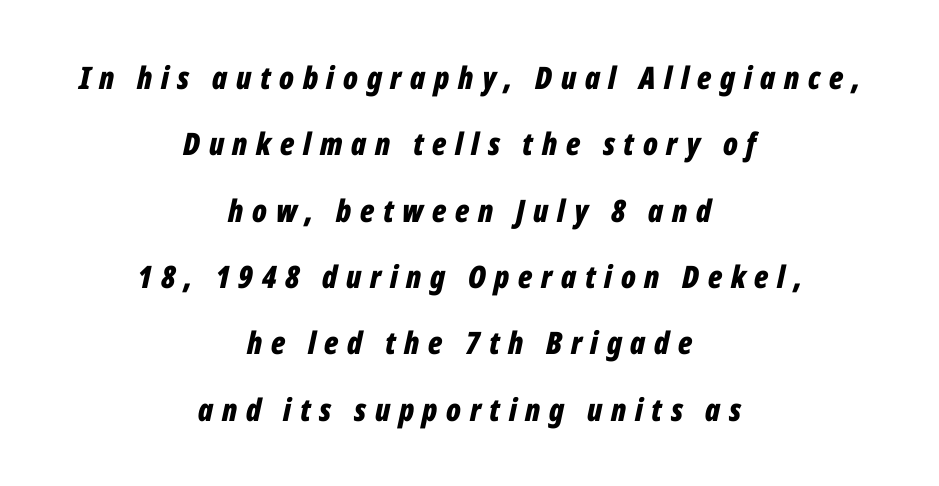
Q: Is the text bold? A: Yes.
Q: Is the text italic (slanted)? A: Yes, it leans right by about 12 degrees.
Q: Is the text underlined? A: No.
Q: How is the paragraph aligned? A: Centered.
Q: Is the spacing between letters normal or unusually wide? A: Unusually wide.
Q: Is the spacing between lines tight, normal or loose? A: Loose.
Q: Width (condensed, normal, or wide)? A: Condensed.
Q: Stroke contrast? A: Low.
Q: x-height? A: Medium.
Q: Monospaced? A: No.
